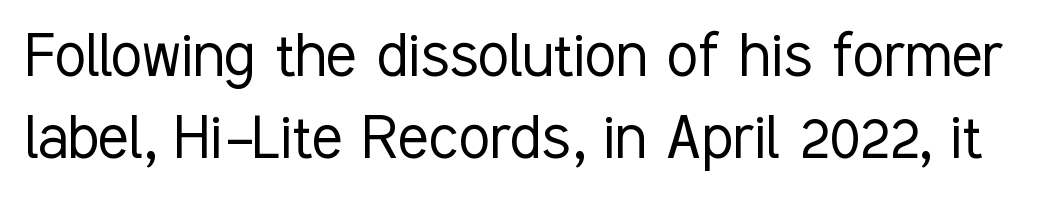
A bare baseline throughout the passage. A typesetter would call this leading minimal, almost set solid. This is not heavy type; no bold has been used. Rendered with straight, roman letterforms. Type style note: lacks serifs. Inter-character spacing is left at the font's built-in metrics.
